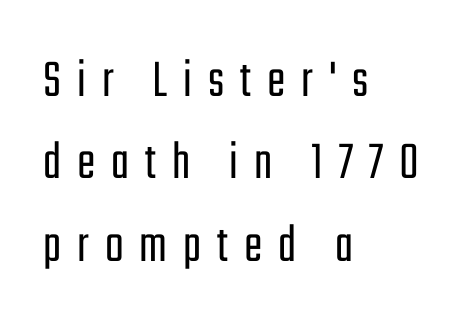
Line beginnings align vertically; line endings do not. Characters follow at a spacing far wider than the type designer built in. Observe the absence of serifs on each vertical stroke in this sample. Check the space under the baseline: it is left empty. Every character sits straight up, as roman type does. Unbolded letterforms with no extra heft.
